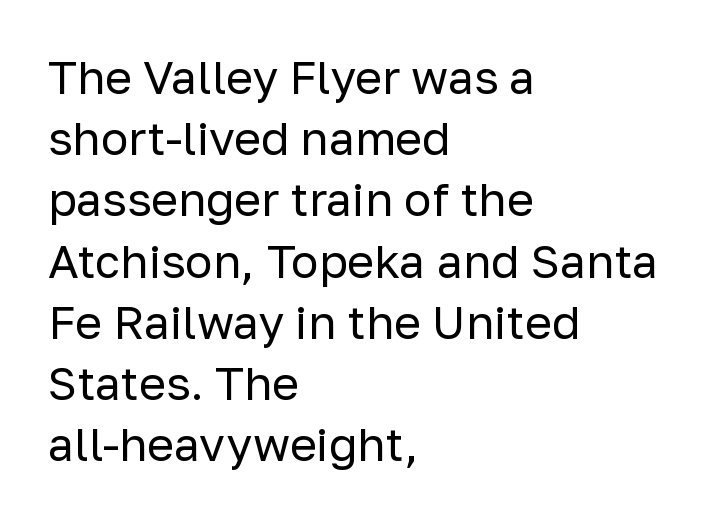
{"serif": "no", "italic": "no", "bold": "no", "weight": "regular", "width": "normal", "stroke_contrast": "low", "x_height": "medium", "monospaced": "no", "underline": "no", "align": "left", "line_spacing": "normal", "line_spacing_ratio": 1.33, "letter_spacing": "normal", "letter_spacing_em": 0.0, "glyph_px": 46}
